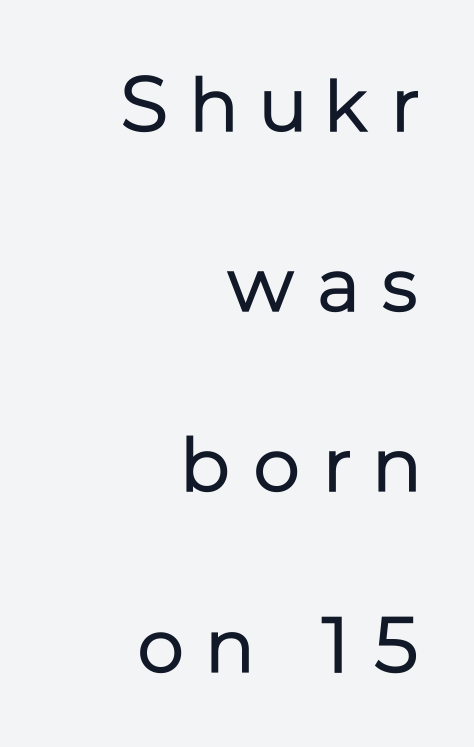
{"serif": "no", "italic": "no", "bold": "no", "weight": "regular", "width": "normal", "stroke_contrast": "low", "x_height": "medium", "monospaced": "no", "underline": "no", "align": "right", "line_spacing": "loose", "line_spacing_ratio": 2.31, "letter_spacing": "wide", "letter_spacing_em": 0.29, "glyph_px": 78}
